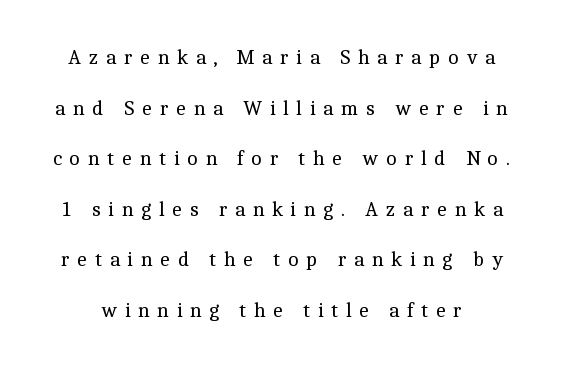
Someone cranked the tracking dial way up on this one. Every stem runs plumb, perpendicular to the baseline. The specimen omits any rule beneath the text block's lines. This block would shrink considerably if given ordinary leading; it's expanded now. The letterforms sit at book weight or below.
